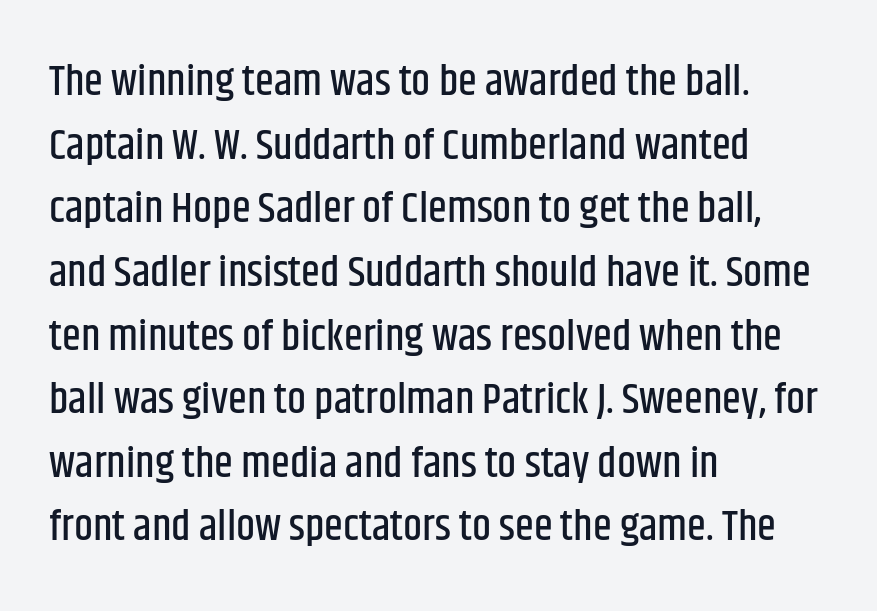
The image shows 43 px condensed sans-serif type, upright; set left-aligned, normal line spacing (1.48x), normal letter spacing, not underlined; low stroke contrast and a large x-height.
